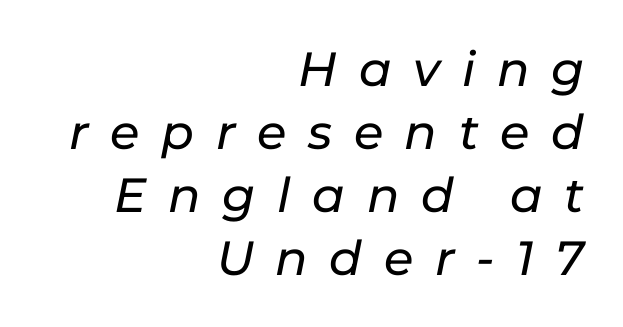
Nobody drew a line under any word here. These lines are rendered in a variable-pitch font. A typesetter would mark this as italic. Each word looks stretched out because of the extra space between its letters. The rendering uses a moderate line-height, typical for paragraphs. Does the copy run flush right? Yes — the right margin is perfectly even.
